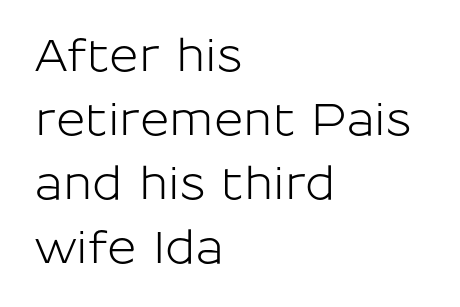
Q: Is the text italic (slanted)? A: No, it is upright.
Q: Is the typeface a serif or a sans-serif typeface? A: Sans-serif.
Q: Is the text underlined? A: No.
Q: How is the paragraph aligned? A: Left-aligned.
Q: Is the spacing between letters normal or unusually wide? A: Normal.
Q: Is the spacing between lines tight, normal or loose? A: Normal.
Q: Width (condensed, normal, or wide)? A: Normal.
Q: Stroke contrast? A: Low.
Q: x-height? A: Medium.
Q: Monospaced? A: No.
